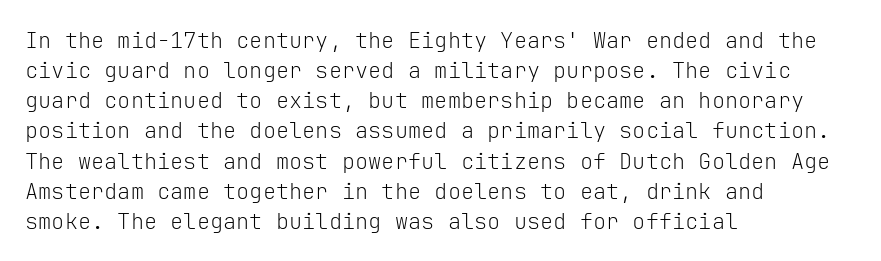
Q: Is the text bold? A: No.
Q: Is the text italic (slanted)? A: No, it is upright.
Q: Is the text underlined? A: No.
Q: How is the paragraph aligned? A: Left-aligned.
Q: Is the spacing between letters normal or unusually wide? A: Normal.
Q: Is the spacing between lines tight, normal or loose? A: Normal.
